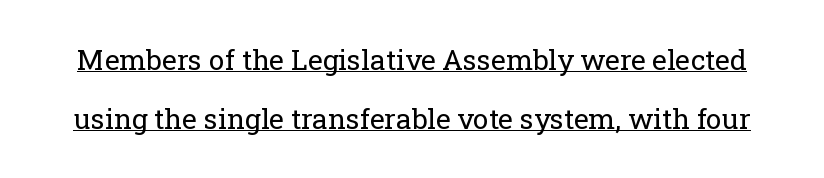
The image shows 28 px regular-weight serif type, upright; set loose line spacing (2.11x), normal letter spacing, underlined; low stroke contrast and a medium x-height.
